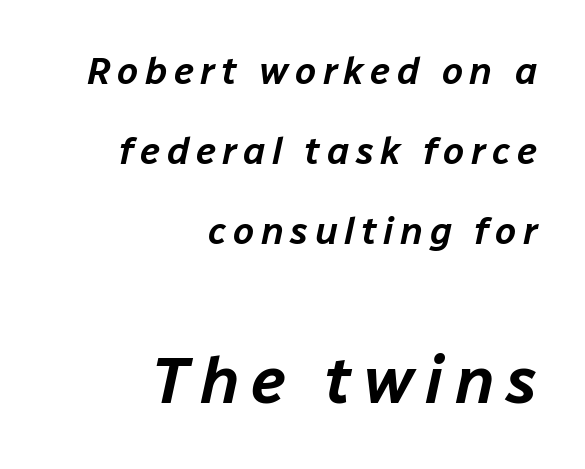
The image shows 66 px text type, italic (leaning right); set right-aligned, loose line spacing (2.1x), not underlined; the second (bottom) block is 1.74x larger; low stroke contrast and a medium x-height.
